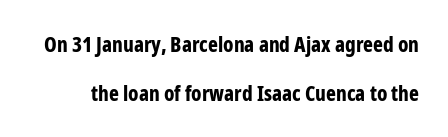
Upright lettering throughout. In terms of leading, this rendering errs on the spacious side. Here the glyphs are tracked normally, forming tight word shapes. Every letter is thick-stroked: bold, no question. Words float on clear page, feet unadorned.
